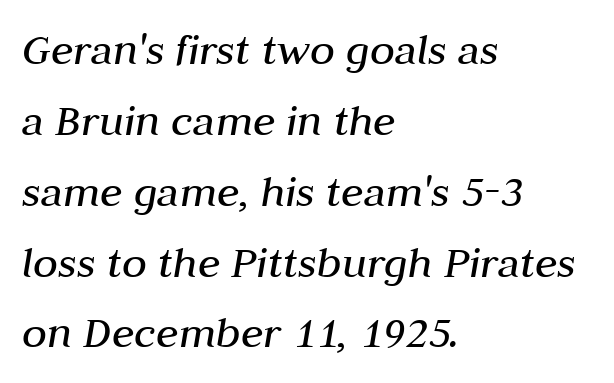
The image shows 46 px regular-weight type, italic (leaning right); set left-aligned, normal line spacing (1.54x), normal letter spacing, not underlined; medium stroke contrast and a medium x-height.
